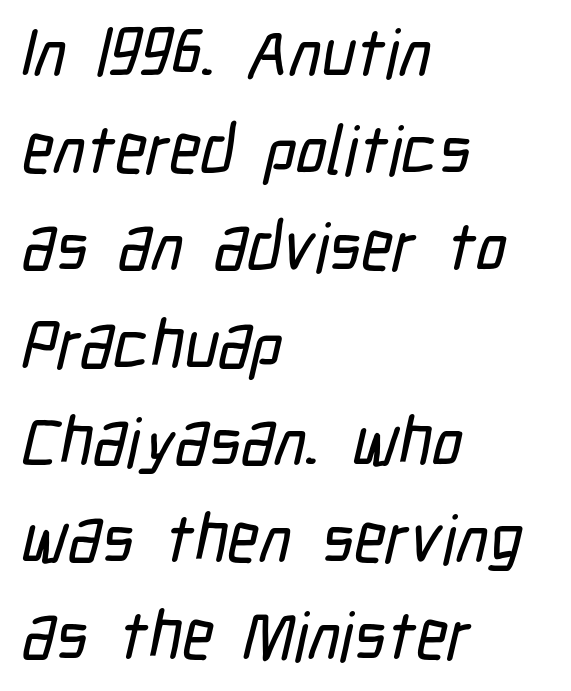
Compared with typical paragraphs, the rows here are spaced about the same. The string is rendered with underlining switched off. Varying glyph widths throughout — classic text-font behaviour. Grotesque or geometric, the face here clearly has no serifs. Standard letterfit; no display-style spreading of the glyphs. Alignment: flush left.
